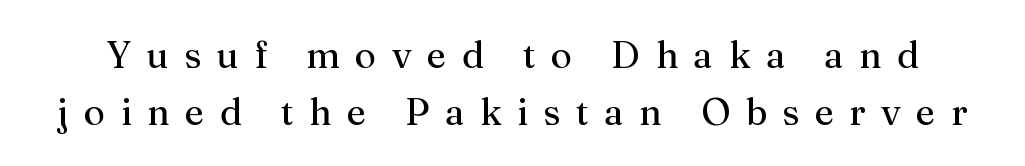
The image shows 37 px regular-weight serif type, upright; set normal line spacing (1.53x), unusually wide letter spacing (+0.42 em), not underlined; medium stroke contrast and a medium x-height.
